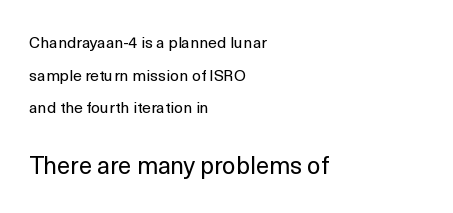
The text block is weighted toward the left margin, trailing off unevenly rightward. Small over large — that's the arrangement of the two blocks here. No letter is thick-stroked: the sample isn't bold. Does extra space separate the letters? No, they use regular spacing.
